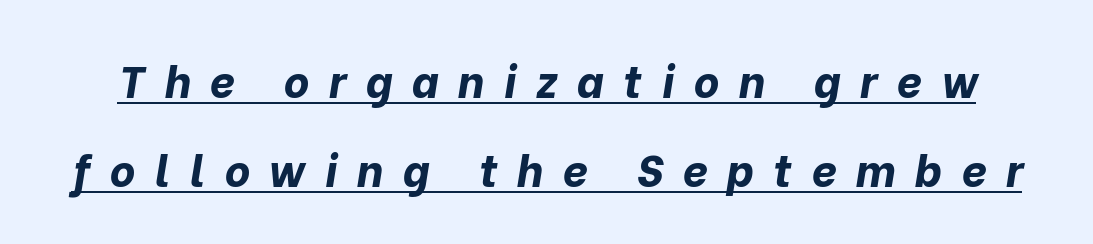
Q: Is the text bold? A: Yes.
Q: Is the text italic (slanted)? A: Yes, it leans right by about 10 degrees.
Q: Is the text underlined? A: Yes.
Q: Is the spacing between letters normal or unusually wide? A: Unusually wide.
Q: Is the spacing between lines tight, normal or loose? A: Loose.
Q: Width (condensed, normal, or wide)? A: Normal.
Q: Stroke contrast? A: Low.
Q: x-height? A: Medium.
Q: Monospaced? A: No.
